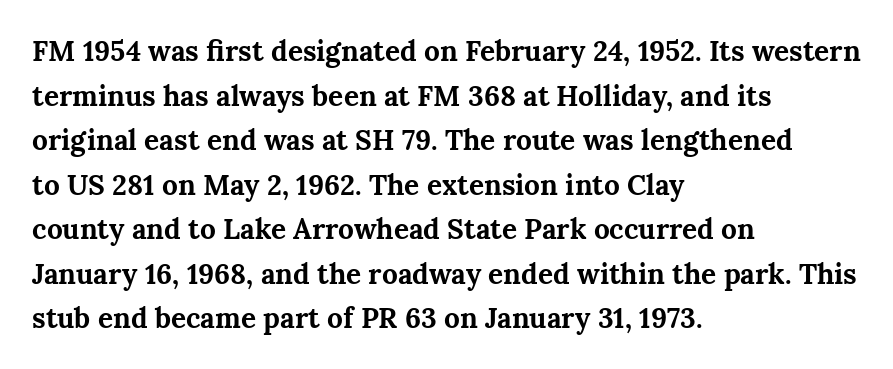
The image shows 28 px bold serif type, upright; set left-aligned, normal line spacing (1.59x), normal letter spacing, not underlined; medium stroke contrast and a medium x-height.
